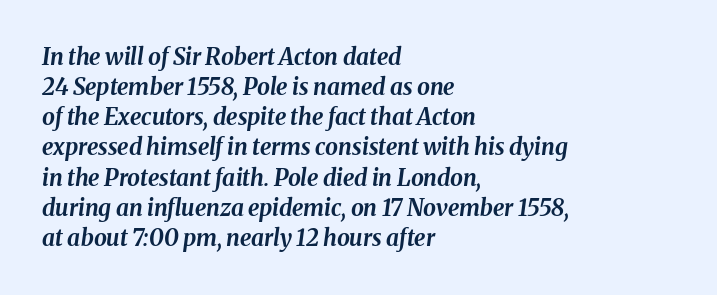
The paragraph shown leans on its left margin. If you drew a line through each stem, it would be angled. The letters are bold, with thick, heavy strokes. Nobody drew a line under any word here. Notice how descenders clear the ascenders below comfortably — that's standard leading. Default kerning and tracking; the words read as compact shapes.
